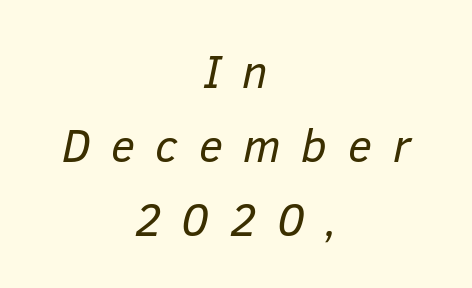
Q: Is the text bold? A: No.
Q: Is the text italic (slanted)? A: Yes, it leans right by about 12 degrees.
Q: Is the text underlined? A: No.
Q: How is the paragraph aligned? A: Centered.
Q: Is the spacing between letters normal or unusually wide? A: Unusually wide.
Q: Is the spacing between lines tight, normal or loose? A: Normal.
Q: Width (condensed, normal, or wide)? A: Normal.
Q: Stroke contrast? A: Low.
Q: x-height? A: Medium.
Q: Monospaced? A: No.
